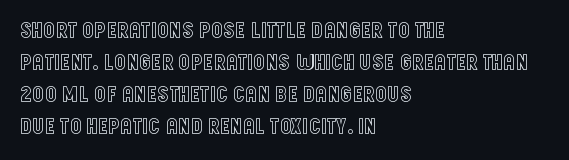
These lines are set flush left with a ragged right edge. Nope, not italic — everything's standing straight. Observe the ordinary spacing: letters are neighbours, not strangers. Vertically, the passage feels balanced, rows spaced as you'd expect. Has an underline been added? It has not.
